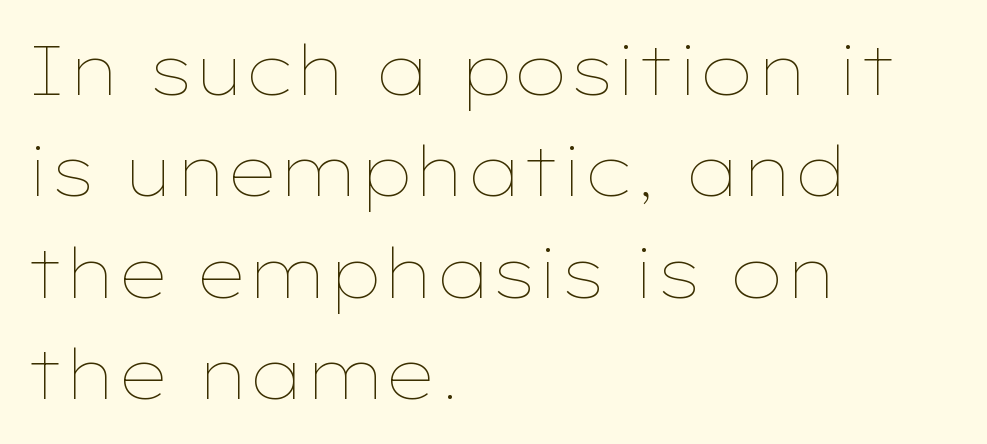
Q: Is the text bold? A: No.
Q: Is the text italic (slanted)? A: No, it is upright.
Q: Is the text underlined? A: No.
Q: How is the paragraph aligned? A: Left-aligned.
Q: Is the spacing between letters normal or unusually wide? A: Normal.
Q: Is the spacing between lines tight, normal or loose? A: Normal.
Q: Width (condensed, normal, or wide)? A: Wide.
Q: Stroke contrast? A: Low.
Q: x-height? A: Medium.
Q: Monospaced? A: No.
